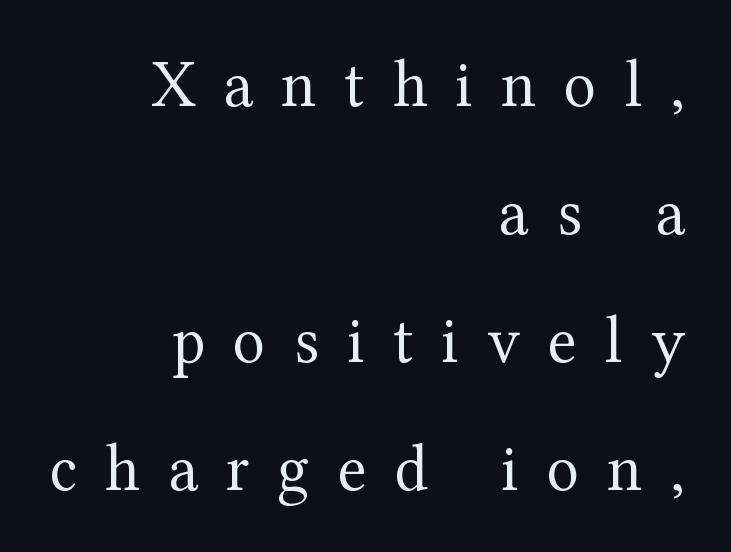
The image shows 67 px regular-weight serif type, upright; set right-aligned, loose line spacing (1.91x), unusually wide letter spacing (+0.42 em), not underlined; medium stroke contrast and a medium x-height.
